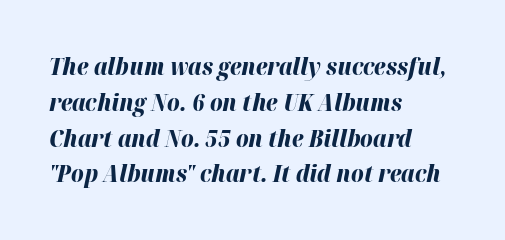
{"italic": "yes", "lean": "right", "slant_degrees": 12, "bold": "yes", "underline": "no", "align": "left", "line_spacing": "normal", "line_spacing_ratio": 1.49, "letter_spacing": "normal", "letter_spacing_em": 0.0, "glyph_px": 24}
